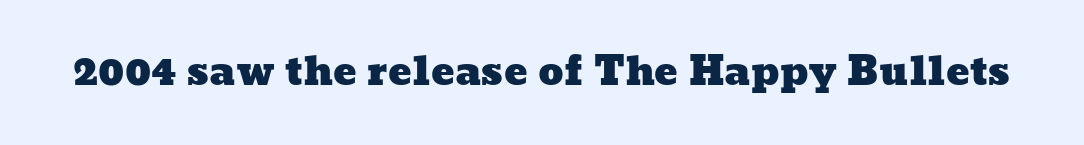
{"width": "wide", "stroke_contrast": "low", "x_height": "medium", "monospaced": "no", "underline": "no", "letter_spacing": "normal", "letter_spacing_em": 0.0, "glyph_px": 39}
